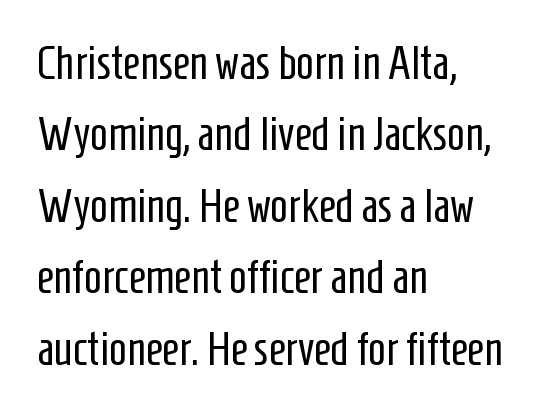
Decoration check: the copy has no underline. The gaps between neighbouring characters are ordinary and unremarkable. Tall strokes in this sample are plumb rather than angled. Do the characters align in a grid? No, the font is proportional. Which margin do the lines hug? The left one — the right edge is uneven. Notice how descenders clear the ascenders below comfortably — that's standard leading.
